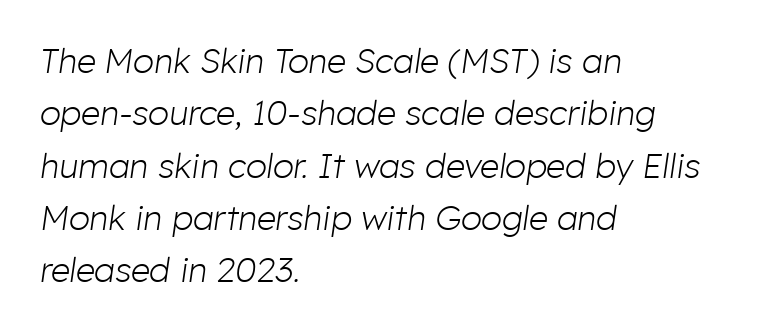
{"italic": "yes", "lean": "right", "slant_degrees": 8, "bold": "no", "weight": "light", "width": "normal", "stroke_contrast": "low", "x_height": "medium", "monospaced": "no", "underline": "no", "align": "left", "line_spacing": "normal", "line_spacing_ratio": 1.54, "letter_spacing": "normal", "letter_spacing_em": 0.0, "glyph_px": 34}
